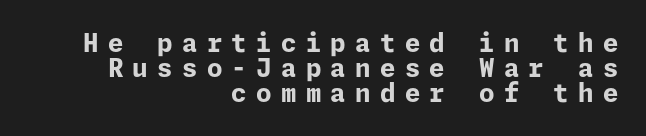
The font's upright variant was chosen for this text. Each new line begins almost immediately beneath the previous one. Type without underlining. Horizontally, the lines are justified to the trailing edge only.
